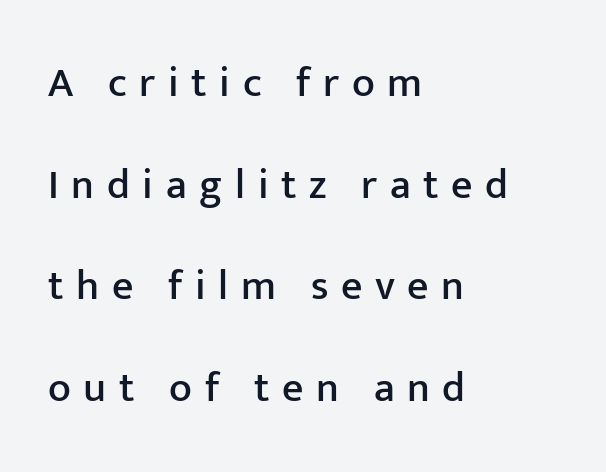
Someone cranked the tracking dial way up on this one. Rendered with straight, roman letterforms. Think of a printed novel: that variable character pitch is what you see here. Layout note: lines flush left.
